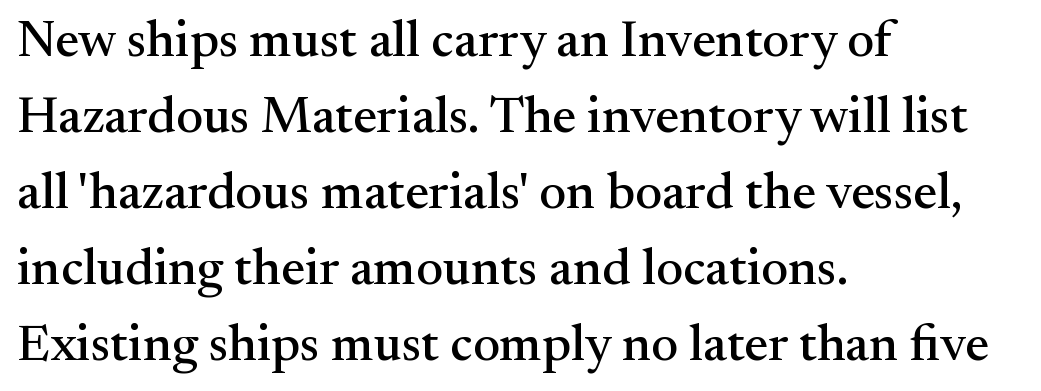
Q: Is the text italic (slanted)? A: No, it is upright.
Q: Is the typeface a serif or a sans-serif typeface? A: Serif.
Q: Is the text underlined? A: No.
Q: How is the paragraph aligned? A: Left-aligned.
Q: Is the spacing between letters normal or unusually wide? A: Normal.
Q: Is the spacing between lines tight, normal or loose? A: Normal.
Q: Width (condensed, normal, or wide)? A: Normal.
Q: Stroke contrast? A: Medium.
Q: x-height? A: Small.
Q: Monospaced? A: No.
